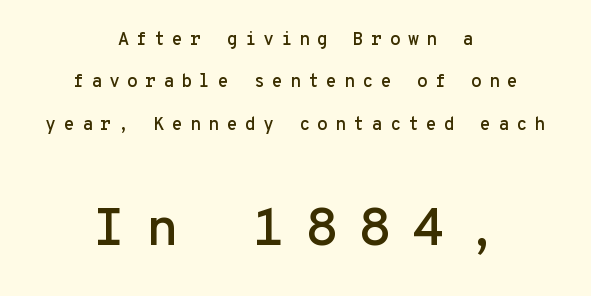
Any mark beneath the type? The region is blank. Size hierarchy here favors the trailing block over the leading one. Vertically, the passage feels expansive, rows floating well apart. Font category for this specimen: sans-serif. Notice how the stems are strictly vertical — no italics here.
